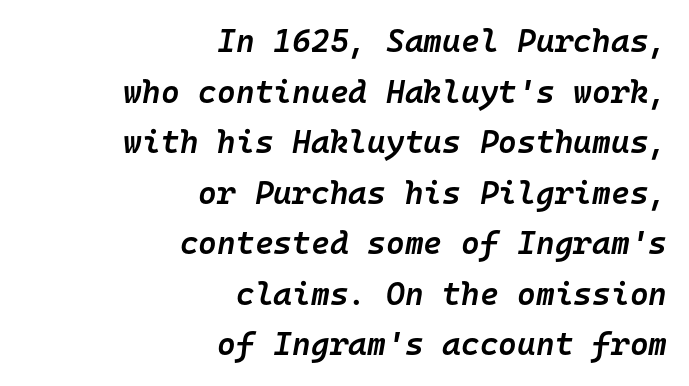
Q: Is the text bold? A: Semi-bold.
Q: Is the text italic (slanted)? A: Yes, it leans right by about 10 degrees.
Q: Is the text underlined? A: No.
Q: How is the paragraph aligned? A: Right-aligned.
Q: Is the spacing between letters normal or unusually wide? A: Normal.
Q: Is the spacing between lines tight, normal or loose? A: Normal.
Q: Width (condensed, normal, or wide)? A: Normal.
Q: Stroke contrast? A: Low.
Q: x-height? A: Medium.
Q: Monospaced? A: Yes.
